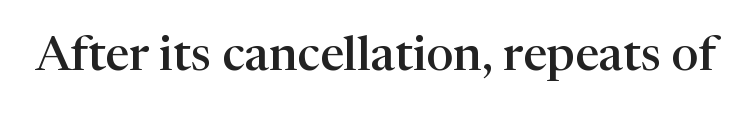
Q: Is the text bold? A: Semi-bold.
Q: Is the text italic (slanted)? A: No, it is upright.
Q: Is the typeface a serif or a sans-serif typeface? A: Serif.
Q: Is the text underlined? A: No.
Q: Is the spacing between letters normal or unusually wide? A: Normal.
Q: Width (condensed, normal, or wide)? A: Normal.
Q: Stroke contrast? A: High.
Q: x-height? A: Medium.
Q: Monospaced? A: No.
